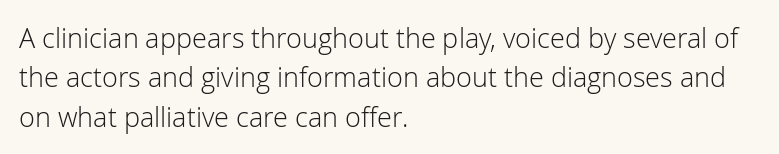
{"italic": "no", "bold": "no", "underline": "no", "align": "left", "line_spacing": "normal", "line_spacing_ratio": 1.46, "letter_spacing": "normal", "letter_spacing_em": 0.0, "glyph_px": 27}
